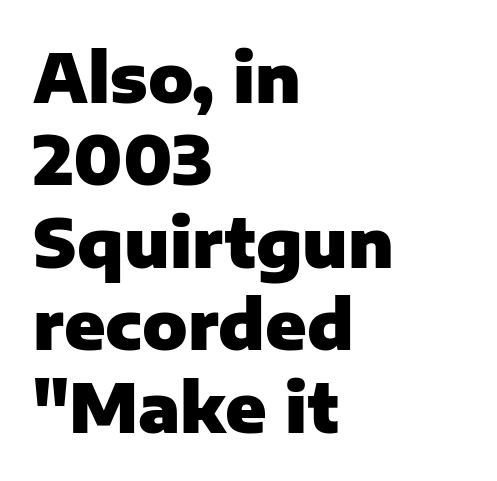
{"serif": "no", "italic": "no", "bold": "yes", "weight": "heavy", "width": "normal", "stroke_contrast": "low", "x_height": "medium", "monospaced": "no", "underline": "no", "align": "left", "line_spacing_ratio": 1.23, "letter_spacing": "normal", "letter_spacing_em": 0.0, "glyph_px": 67}
